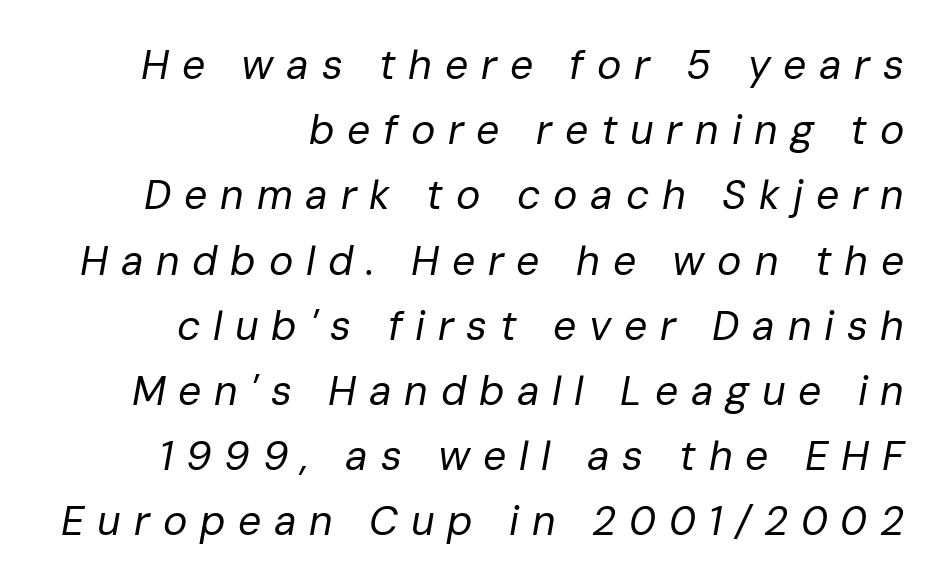
Quick note: italic. Heft: none added — not bold. These lines sit exactly where default settings would place them. A clean baseline with only descenders dipping below it.
